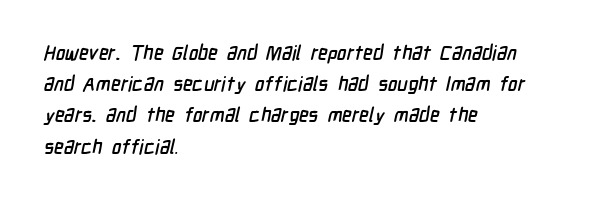
If you drew a ruler down the left edge, every line would touch it. Regular leading. Only glyphs here, with clear space below each row. Each word holds together tightly as a unit, with standard inter-letter gaps.
